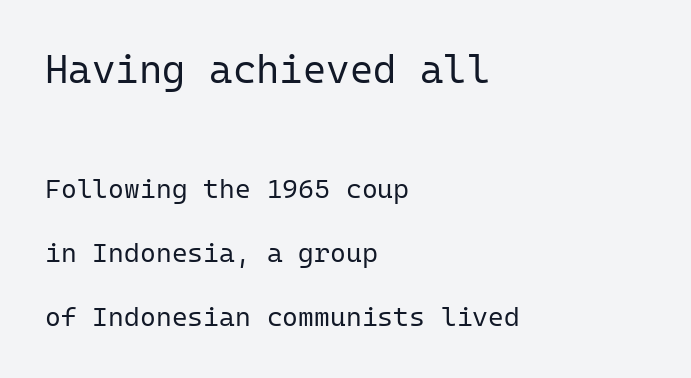
The image shows 40 px regular-weight sans-serif type, upright, monospaced; set left-aligned, loose line spacing (2.37x), normal letter spacing, not underlined; the first (top) block is 1.48x larger; low stroke contrast and a medium x-height.
